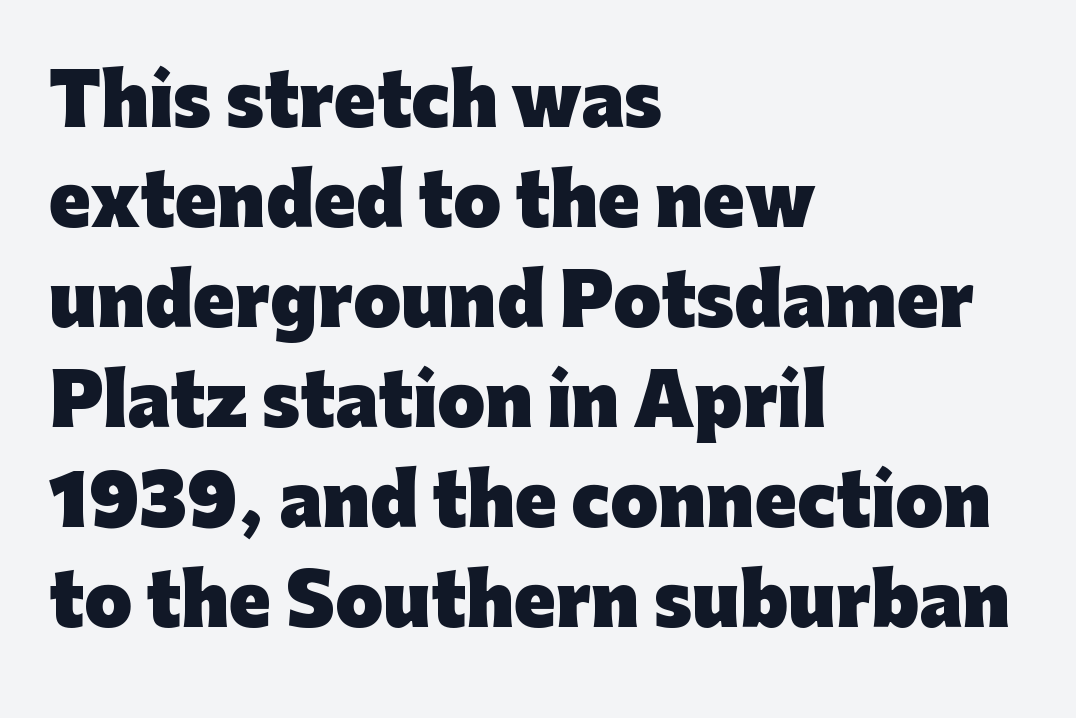
{"serif": "no", "italic": "no", "bold": "yes", "weight": "heavy", "width": "normal", "stroke_contrast": "low", "x_height": "medium", "monospaced": "no", "underline": "no", "align": "left", "line_spacing": "normal", "line_spacing_ratio": 1.45, "letter_spacing": "normal", "letter_spacing_em": 0.0, "glyph_px": 69}
